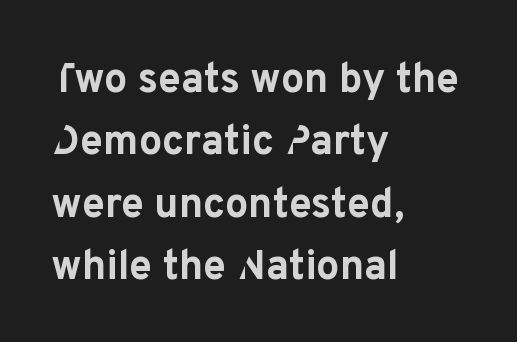
The image shows 41 px bold sans-serif type, upright; set left-aligned, normal line spacing (1.52x), normal letter spacing, not underlined; low stroke contrast and a medium x-height.
